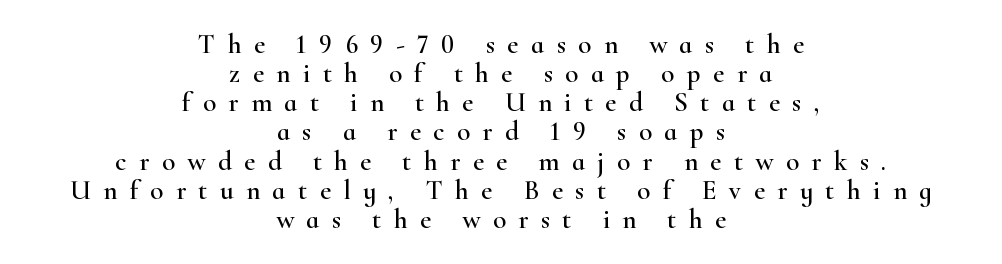
The image shows 27 px text type, upright; set centered, tight line spacing (1.08x), unusually wide letter spacing (+0.46 em), not underlined.
